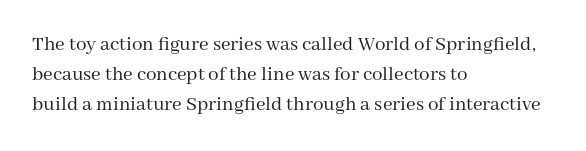
{"italic": "no", "bold": "no", "underline": "no", "align": "left", "line_spacing": "normal", "line_spacing_ratio": 1.44, "letter_spacing": "normal", "letter_spacing_em": 0.0, "glyph_px": 21}
